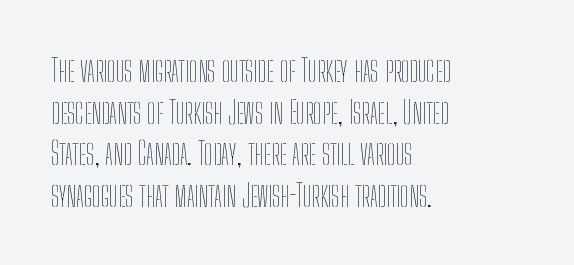
Style check: upright. Each letter keeps its own natural width here, so spacing adapts to shape. Does the leading feel generous? No, just average. The line texture is even and compact thanks to regular tracking. No extra ink here — the face is not bold.
